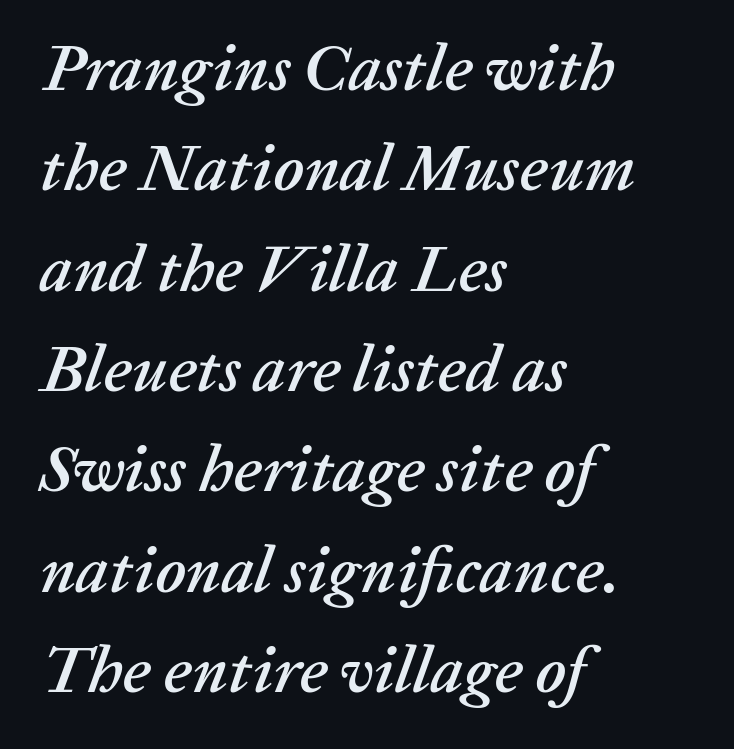
No extra tracking has been applied to these lines. The passage is arranged the way most books set body copy — flush left. Notice how the stems are inclined rather than vertical — that's the hallmark of italics. The passage shown is not underscored anywhere. Vertical spacing — default.
